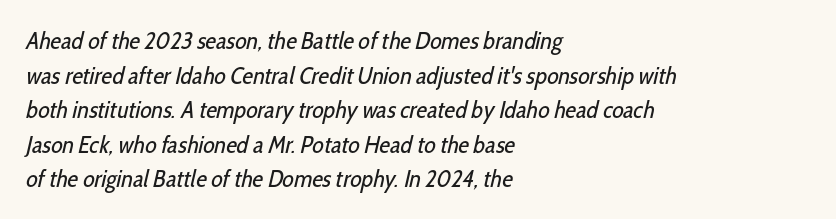
Q: Is the text bold? A: No.
Q: Is the text underlined? A: No.
Q: How is the paragraph aligned? A: Left-aligned.
Q: Is the spacing between letters normal or unusually wide? A: Normal.
Q: Is the spacing between lines tight, normal or loose? A: Normal.
